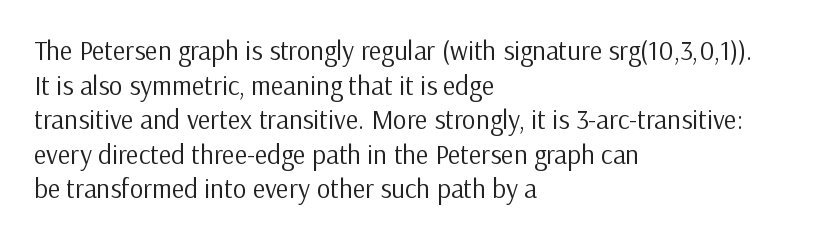
The image shows 27 px text type, upright; set left-aligned, normal line spacing (1.28x), normal letter spacing, not underlined.
